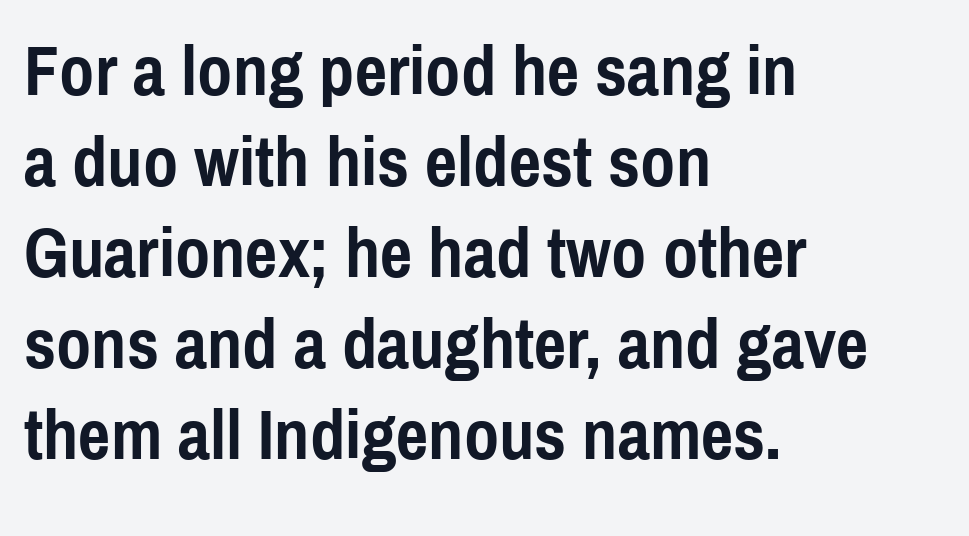
A dark, heavy texture on the line: the type is bold. The rendering uses natural spacing where letterforms have individual widths. A bare baseline throughout the passage. If you drew a line through each stem, it would be perfectly vertical. You could call the tracking neutral — neither tight nor loose.
